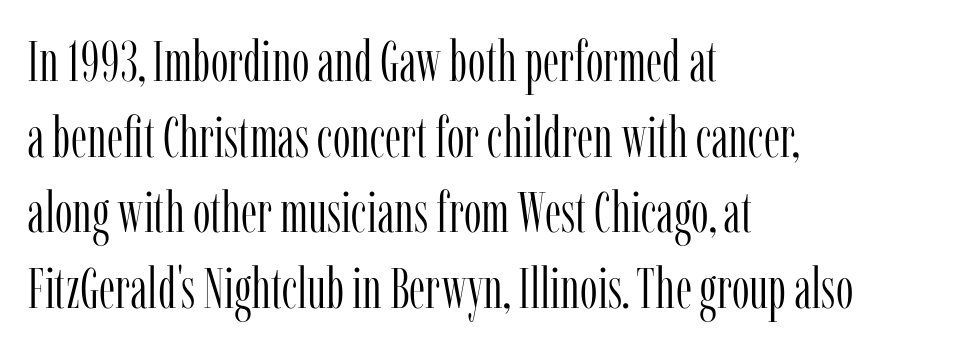
This block has exactly the height ordinary leading produces. The passage shown is typed in a proportional face where columns would drift. Every stem runs plumb, perpendicular to the baseline. Horizontally, the lines are justified to the leading edge only. Words float on clear page, feet unadorned. Weight: regular or lighter.
